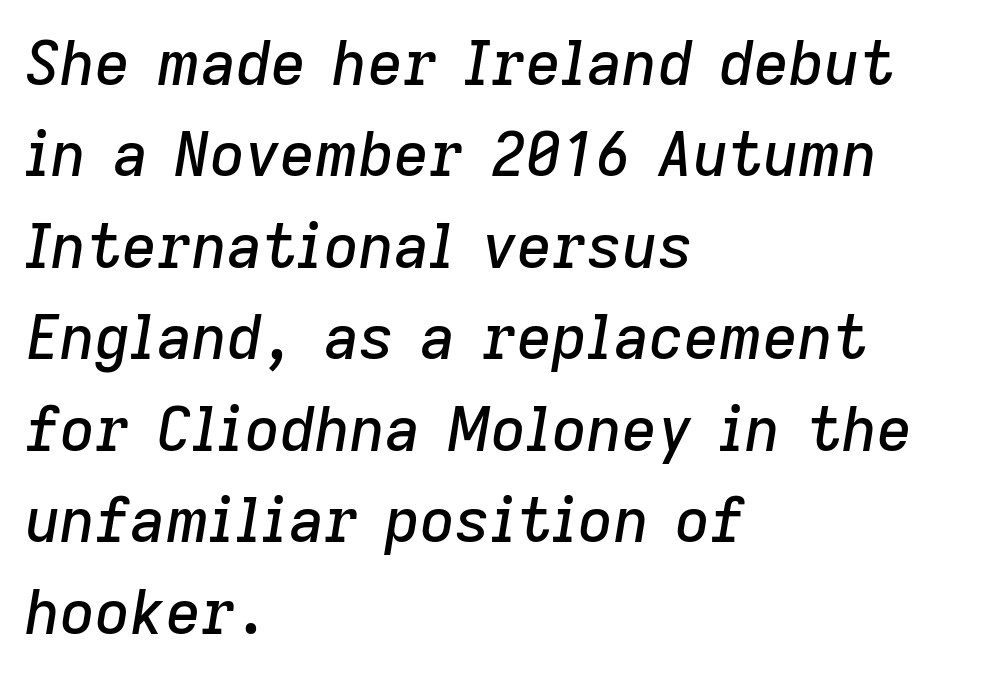
{"italic": "yes", "lean": "right", "slant_degrees": 9, "width": "normal", "stroke_contrast": "low", "x_height": "medium", "monospaced": "no", "underline": "no", "align": "left", "line_spacing": "normal", "line_spacing_ratio": 1.5, "letter_spacing": "normal", "letter_spacing_em": 0.0, "glyph_px": 61}
